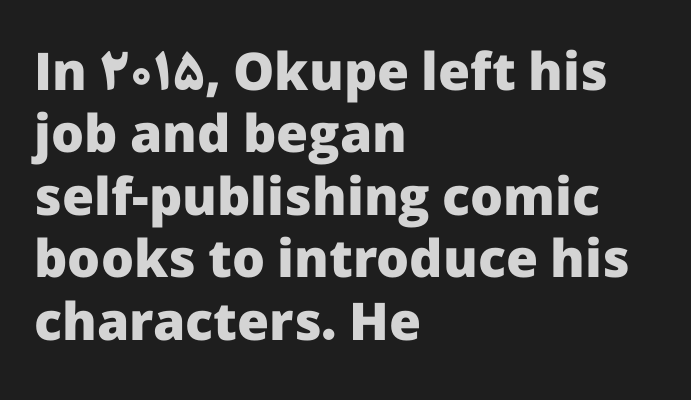
Serif or sans? Sans — the stroke terminals are bare. Letter spacing: default. Reading down the block, your eye returns to a fixed left position each line. Check under the words: just untouched page.
